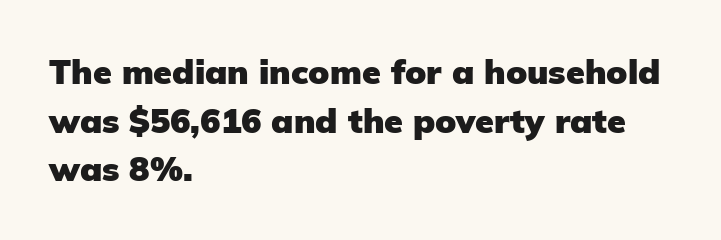
Q: Is the text bold? A: Yes.
Q: Is the text italic (slanted)? A: No, it is upright.
Q: Is the typeface a serif or a sans-serif typeface? A: Sans-serif.
Q: Is the text underlined? A: No.
Q: How is the paragraph aligned? A: Left-aligned.
Q: Is the spacing between letters normal or unusually wide? A: Normal.
Q: Is the spacing between lines tight, normal or loose? A: Normal.
Q: Width (condensed, normal, or wide)? A: Normal.
Q: Stroke contrast? A: Low.
Q: x-height? A: Medium.
Q: Monospaced? A: No.
